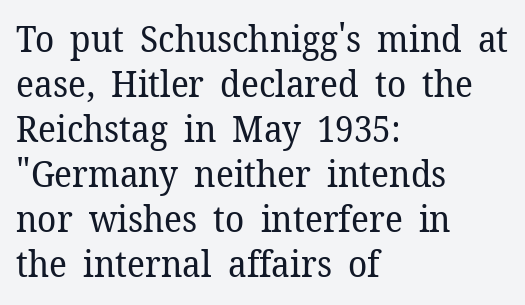
Q: Is the text bold? A: No.
Q: Is the text italic (slanted)? A: No, it is upright.
Q: Is the typeface a serif or a sans-serif typeface? A: Serif.
Q: Is the text underlined? A: No.
Q: How is the paragraph aligned? A: Left-aligned.
Q: Is the spacing between letters normal or unusually wide? A: Normal.
Q: Is the spacing between lines tight, normal or loose? A: Normal.
Q: Width (condensed, normal, or wide)? A: Normal.
Q: Stroke contrast? A: Low.
Q: x-height? A: Medium.
Q: Monospaced? A: No.
